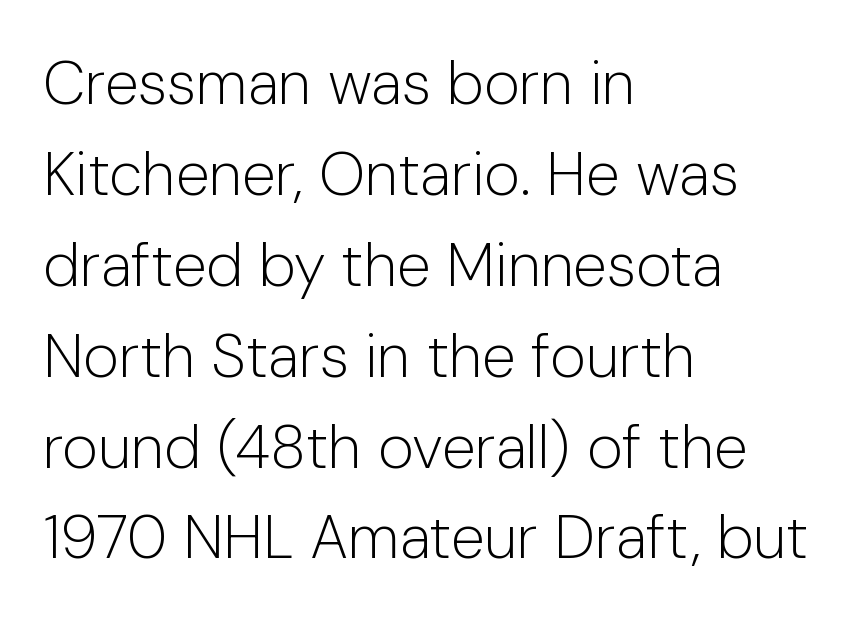
Q: Is the text bold? A: No.
Q: Is the text italic (slanted)? A: No, it is upright.
Q: Is the typeface a serif or a sans-serif typeface? A: Sans-serif.
Q: Is the text underlined? A: No.
Q: How is the paragraph aligned? A: Left-aligned.
Q: Is the spacing between letters normal or unusually wide? A: Normal.
Q: Is the spacing between lines tight, normal or loose? A: Normal.
Q: Width (condensed, normal, or wide)? A: Normal.
Q: Stroke contrast? A: Low.
Q: x-height? A: Medium.
Q: Monospaced? A: No.
